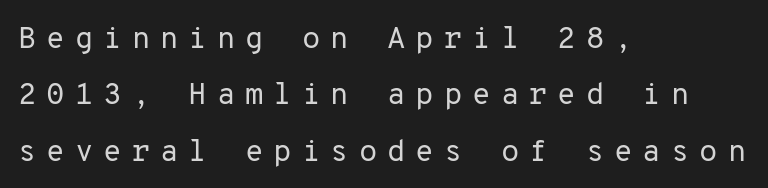
Q: Is the text bold? A: No.
Q: Is the text italic (slanted)? A: No, it is upright.
Q: Is the typeface a serif or a sans-serif typeface? A: Sans-serif.
Q: Is the text underlined? A: No.
Q: How is the paragraph aligned? A: Left-aligned.
Q: Is the spacing between letters normal or unusually wide? A: Unusually wide.
Q: Width (condensed, normal, or wide)? A: Normal.
Q: Stroke contrast? A: Low.
Q: x-height? A: Medium.
Q: Monospaced? A: Yes.
